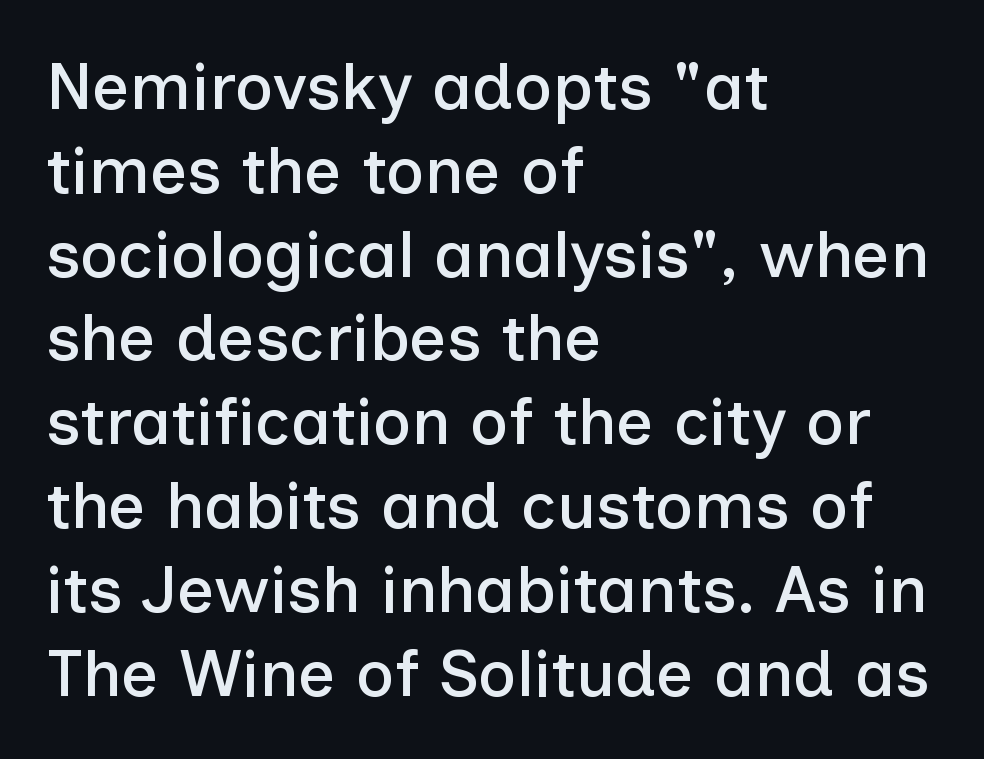
Note the varied advance widths — an 'i' is clearly narrower than an 'm'. Descenders hang freely into open space. The compositor pushed each line to the left boundary. Rows of type keep a routine distance in the vertical direction.
